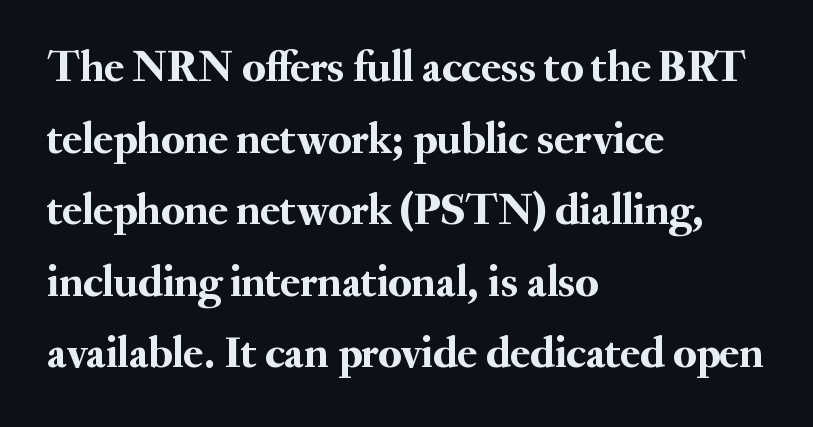
The image shows 45 px serif type, upright; set left-aligned, normal line spacing (1.59x), normal letter spacing, not underlined; medium stroke contrast and a small x-height.
